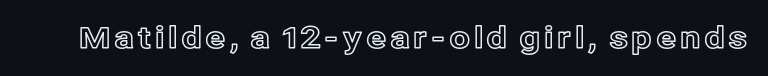
The glyphs are unaccompanied by any horizontal stroke below them. A typesetter would call this proportional, since set widths differ per character. No italicization has been applied; the sample stays upright.
